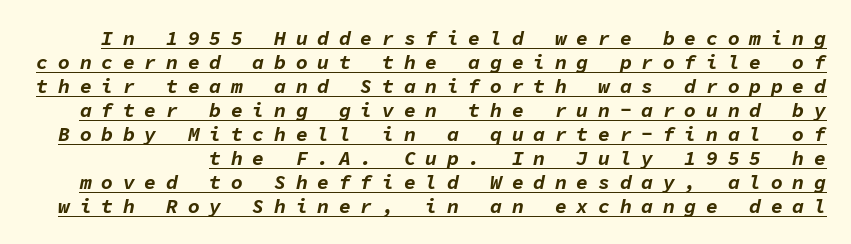
{"italic": "yes", "lean": "right", "slant_degrees": 11, "bold": "yes", "underline": "yes", "line_spacing_ratio": 1.2, "letter_spacing": "wide", "letter_spacing_em": 0.48, "glyph_px": 20}
